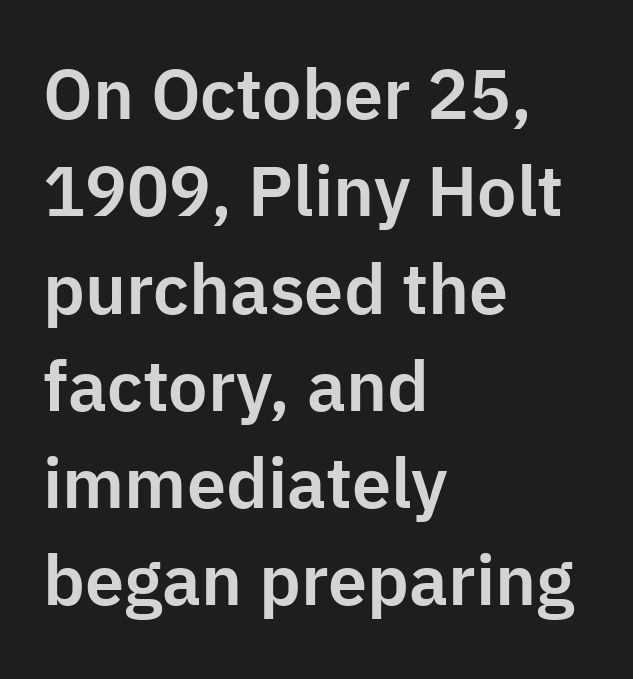
{"serif": "no", "italic": "no", "width": "normal", "stroke_contrast": "low", "x_height": "medium", "monospaced": "no", "underline": "no", "align": "left", "line_spacing": "normal", "line_spacing_ratio": 1.39, "letter_spacing": "normal", "letter_spacing_em": 0.0, "glyph_px": 70}
